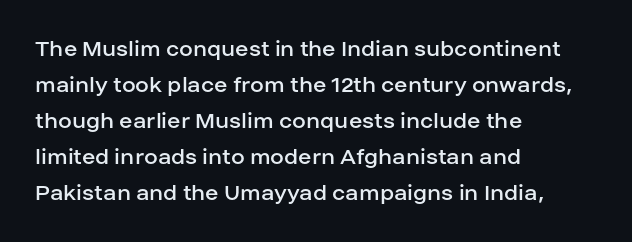
Q: Is the text bold? A: No.
Q: Is the text italic (slanted)? A: No, it is upright.
Q: Is the text underlined? A: No.
Q: How is the paragraph aligned? A: Left-aligned.
Q: Is the spacing between letters normal or unusually wide? A: Normal.
Q: Is the spacing between lines tight, normal or loose? A: Normal.
